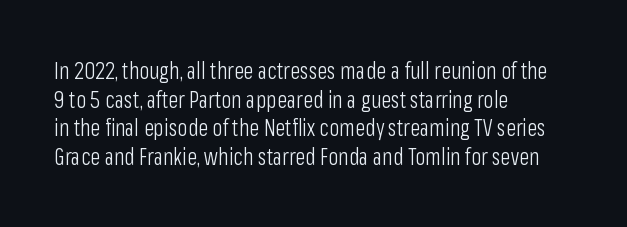
{"italic": "no", "bold": "no", "underline": "no", "align": "left", "line_spacing": "normal", "line_spacing_ratio": 1.25, "letter_spacing": "normal", "letter_spacing_em": 0.0, "glyph_px": 23}
